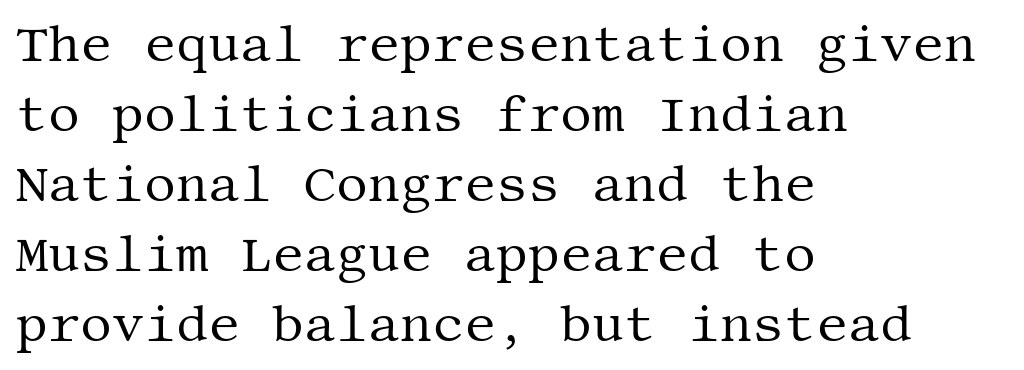
{"serif": "yes", "italic": "no", "bold": "no", "weight": "regular", "width": "normal", "stroke_contrast": "medium", "x_height": "large", "underline": "no", "align": "left", "line_spacing": "normal", "line_spacing_ratio": 1.4, "letter_spacing": "normal", "letter_spacing_em": 0.0, "glyph_px": 50}
